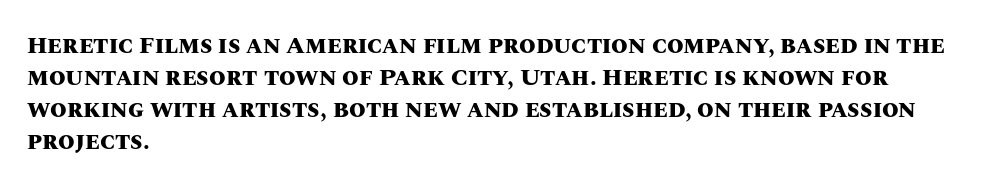
{"italic": "no", "bold": "yes", "underline": "no", "align": "left", "line_spacing": "normal", "line_spacing_ratio": 1.33, "letter_spacing": "normal", "letter_spacing_em": 0.0, "glyph_px": 24}
